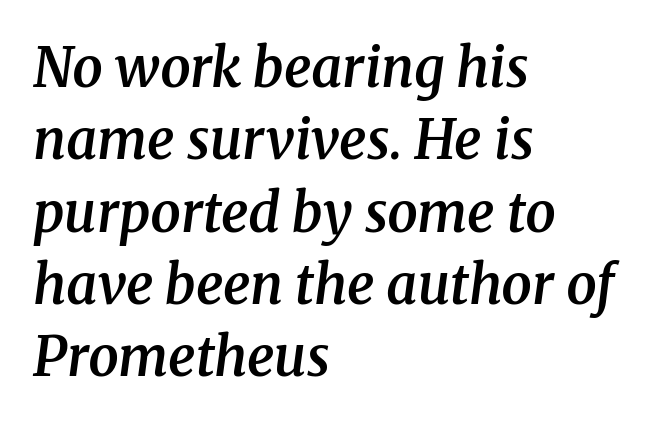
The image shows 54 px semibold serif type, italic (leaning right); set left-aligned, normal line spacing (1.34x), normal letter spacing, not underlined; medium stroke contrast and a medium x-height.
